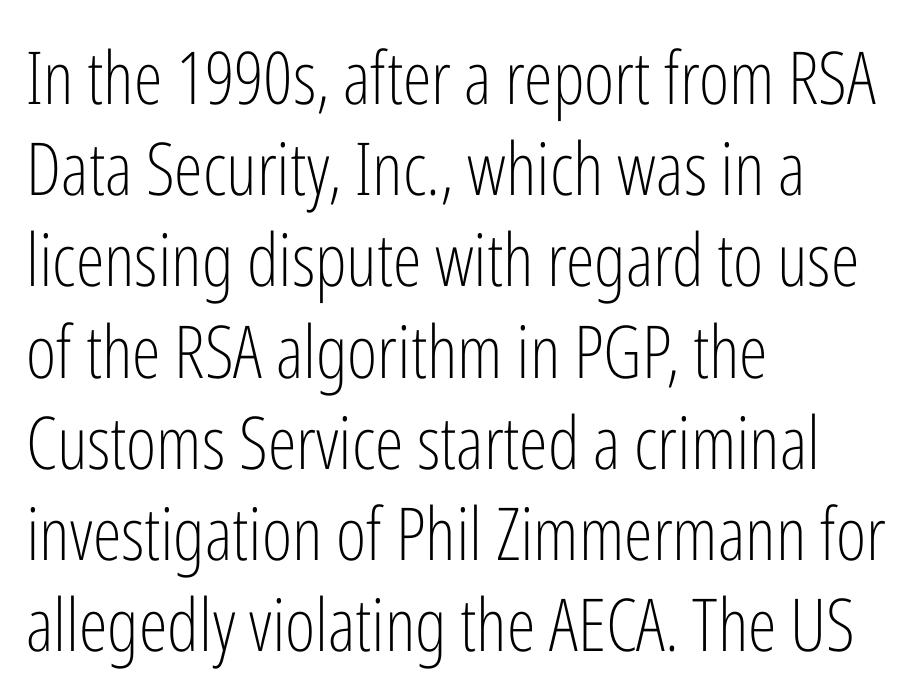
The image shows 73 px light, condensed sans-serif type, upright; set left-aligned, normal line spacing (1.25x), normal letter spacing, not underlined; low stroke contrast and a medium x-height.
